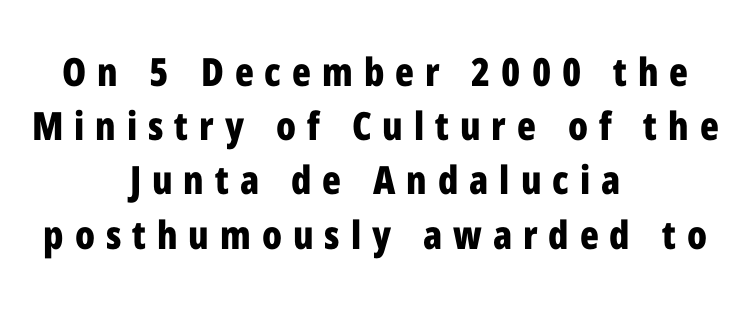
Q: Is the text bold? A: Yes.
Q: Is the text italic (slanted)? A: No, it is upright.
Q: Is the typeface a serif or a sans-serif typeface? A: Sans-serif.
Q: Is the text underlined? A: No.
Q: How is the paragraph aligned? A: Centered.
Q: Is the spacing between letters normal or unusually wide? A: Unusually wide.
Q: Is the spacing between lines tight, normal or loose? A: Normal.
Q: Width (condensed, normal, or wide)? A: Condensed.
Q: Stroke contrast? A: Low.
Q: x-height? A: Medium.
Q: Monospaced? A: No.
